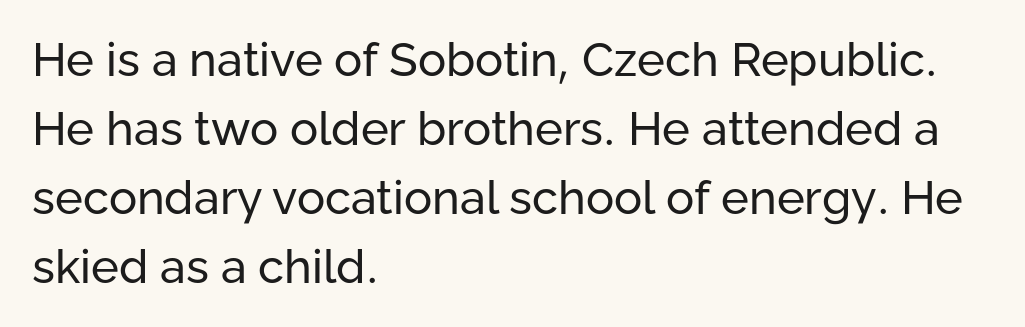
{"serif": "no", "italic": "no", "bold": "no", "weight": "regular", "width": "normal", "stroke_contrast": "low", "x_height": "medium", "monospaced": "no", "underline": "no", "align": "left", "line_spacing": "normal", "line_spacing_ratio": 1.47, "letter_spacing": "normal", "letter_spacing_em": 0.0, "glyph_px": 47}
